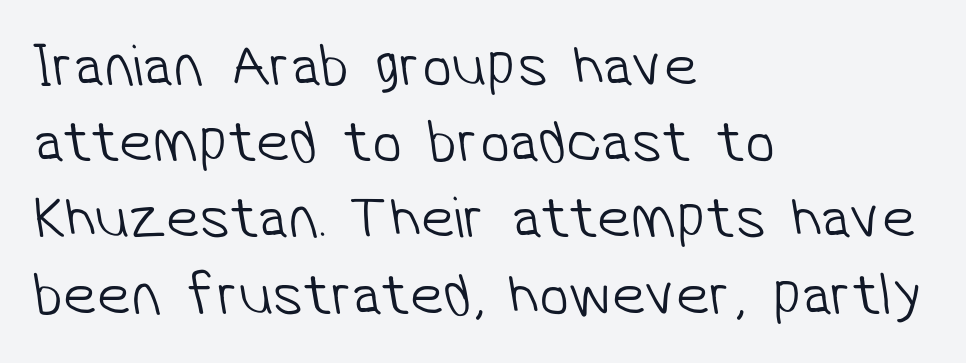
{"serif": "no", "bold": "no", "weight": "light", "width": "normal", "stroke_contrast": "low", "x_height": "medium", "monospaced": "no", "underline": "no", "align": "left", "line_spacing": "normal", "line_spacing_ratio": 1.27, "letter_spacing": "normal", "letter_spacing_em": 0.0, "glyph_px": 60}
